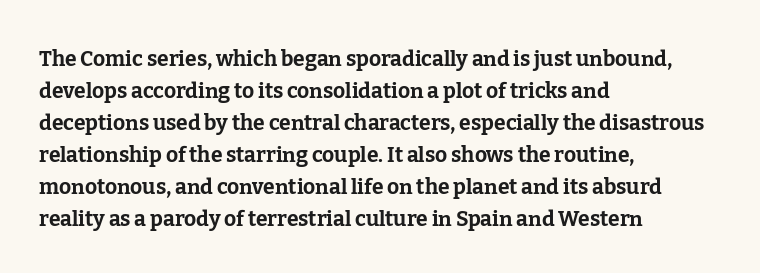
The image shows 21 px bold type, upright; set left-aligned, normal line spacing (1.52x), normal letter spacing, not underlined.
